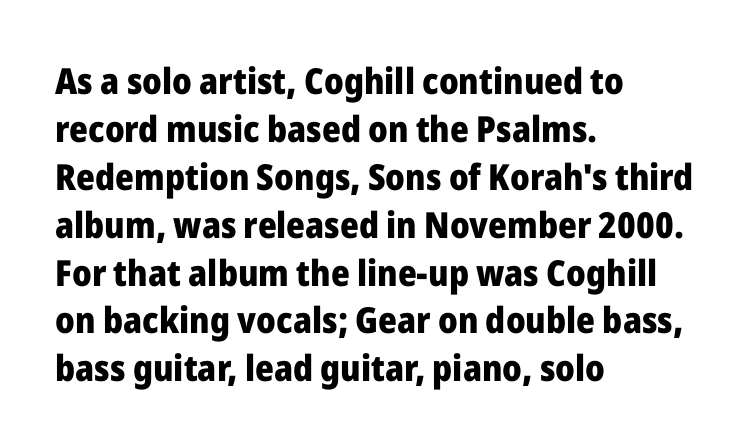
Q: Is the text bold? A: Yes.
Q: Is the text italic (slanted)? A: No, it is upright.
Q: Is the typeface a serif or a sans-serif typeface? A: Sans-serif.
Q: Is the text underlined? A: No.
Q: How is the paragraph aligned? A: Left-aligned.
Q: Is the spacing between letters normal or unusually wide? A: Normal.
Q: Is the spacing between lines tight, normal or loose? A: Normal.
Q: Width (condensed, normal, or wide)? A: Normal.
Q: Stroke contrast? A: Low.
Q: x-height? A: Medium.
Q: Monospaced? A: No.
